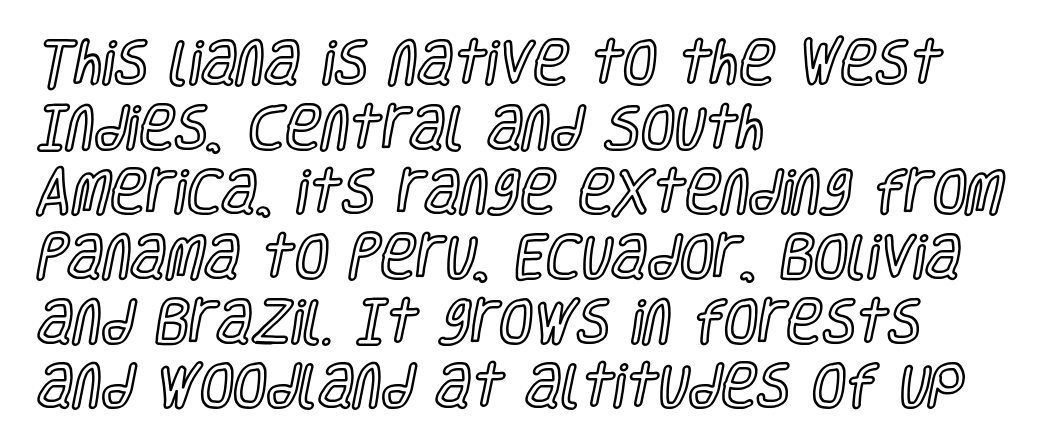
The image shows 49 px condensed type; set left-aligned, normal line spacing (1.32x), normal letter spacing, not underlined; a large x-height.
